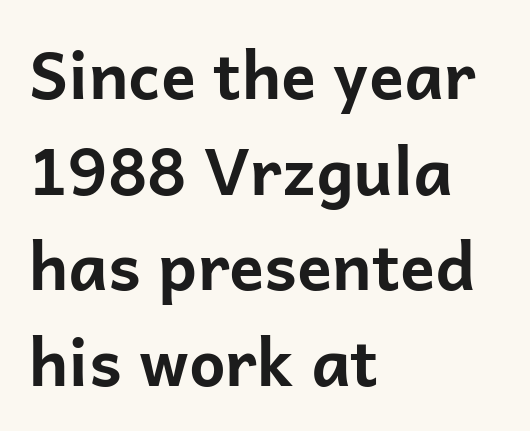
{"serif": "no", "italic": "no", "bold": "yes", "weight": "bold", "width": "normal", "stroke_contrast": "low", "x_height": "medium", "monospaced": "no", "underline": "no", "align": "left", "line_spacing": "normal", "line_spacing_ratio": 1.47, "letter_spacing": "normal", "letter_spacing_em": 0.0, "glyph_px": 65}
